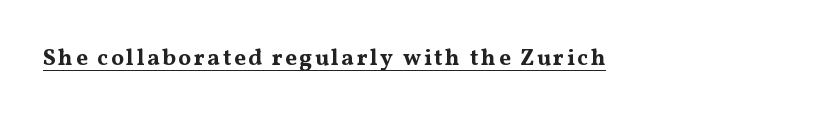
Q: Is the text bold? A: Yes.
Q: Is the text italic (slanted)? A: No, it is upright.
Q: Is the text underlined? A: Yes.
Q: How is the paragraph aligned? A: Left-aligned.
